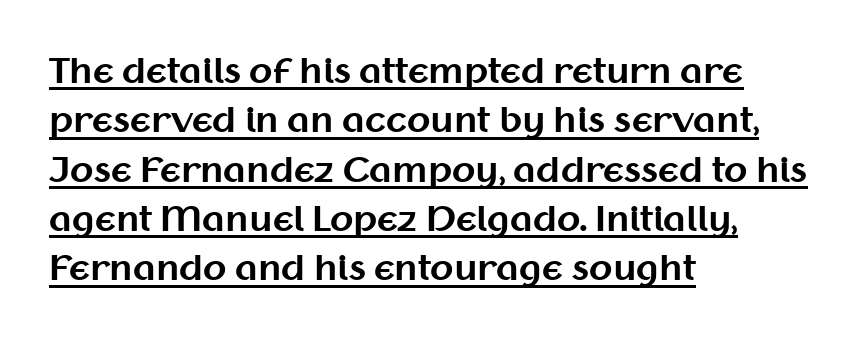
The letters advance in unequal steps, a hallmark of proportional type. The designer went with a sans here, leaving each stem footless. Letter spacing: default. Italic? Not at all — the glyphs are vertical.
